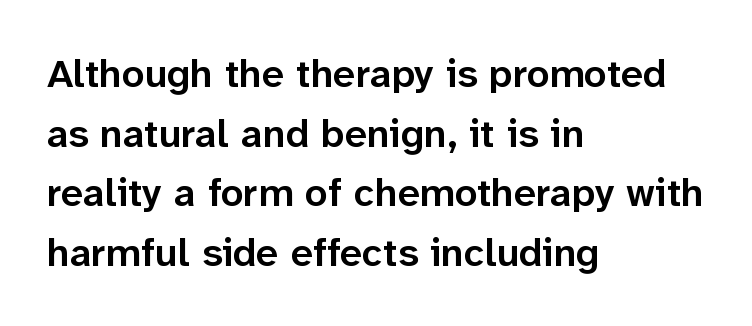
One-word summary of the alignment: left. A typesetter would label this face a sans. Does extra space separate the letters? No, they use regular spacing. Emphasis by weight is partial: semibold. How would I describe the line gaps? Plain and ordinary.
